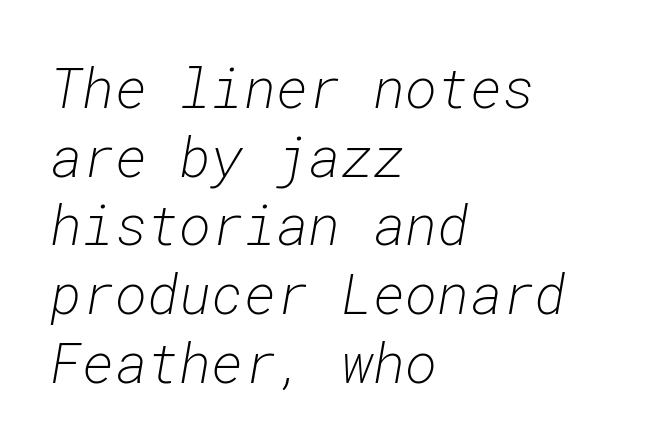
Q: Is the text bold? A: No.
Q: Is the text italic (slanted)? A: Yes, it leans right by about 10 degrees.
Q: Is the text underlined? A: No.
Q: How is the paragraph aligned? A: Left-aligned.
Q: Is the spacing between letters normal or unusually wide? A: Normal.
Q: Is the spacing between lines tight, normal or loose? A: Normal.
Q: Width (condensed, normal, or wide)? A: Normal.
Q: Stroke contrast? A: Low.
Q: x-height? A: Medium.
Q: Monospaced? A: Yes.
